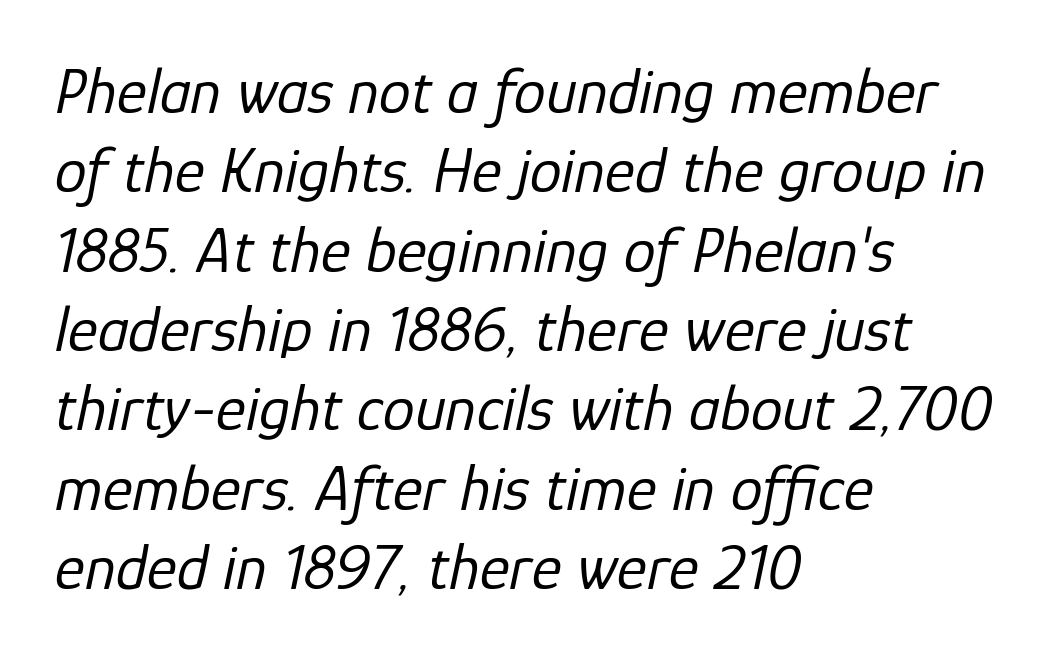
{"italic": "yes", "lean": "right", "slant_degrees": 12, "bold": "no", "weight": "regular", "width": "normal", "stroke_contrast": "low", "x_height": "medium", "monospaced": "no", "underline": "no", "align": "left", "line_spacing_ratio": 1.24, "letter_spacing": "normal", "letter_spacing_em": 0.0, "glyph_px": 64}
